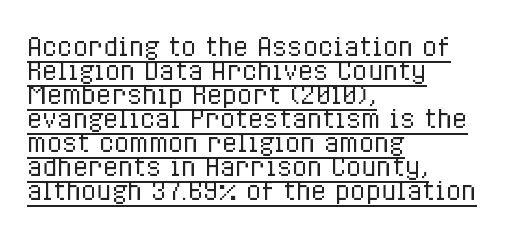
Q: Is the text bold? A: No.
Q: Is the text italic (slanted)? A: No, it is upright.
Q: Is the text underlined? A: Yes.
Q: How is the paragraph aligned? A: Left-aligned.
Q: Is the spacing between letters normal or unusually wide? A: Normal.
Q: Is the spacing between lines tight, normal or loose? A: Tight.
